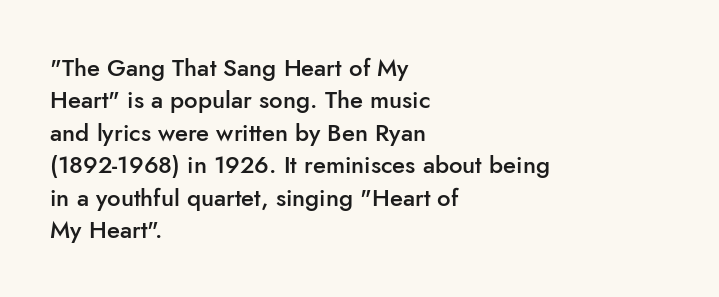
Does the leading feel generous? No, just average. Words float on clear page, feet unadorned. These lines carry some extra weight — a demibold, not a full bold. A classic flush-left, rag-right setting is used for this passage. The letters sit at their default tracking, neither squeezed nor spread.
